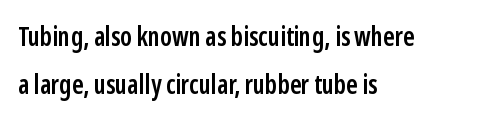
Q: Is the text bold? A: Semi-bold.
Q: Is the text italic (slanted)? A: No, it is upright.
Q: Is the text underlined? A: No.
Q: How is the paragraph aligned? A: Left-aligned.
Q: Is the spacing between letters normal or unusually wide? A: Normal.
